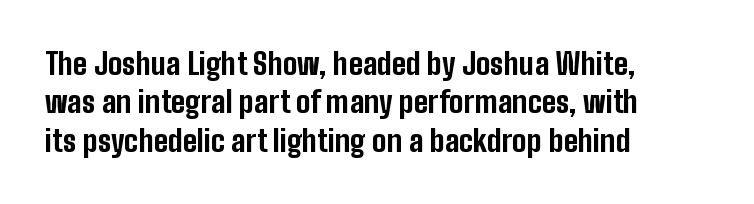
The image shows 30 px bold, condensed sans-serif type, upright; set left-aligned, normal line spacing (1.28x), normal letter spacing, not underlined; low stroke contrast and a medium x-height.
